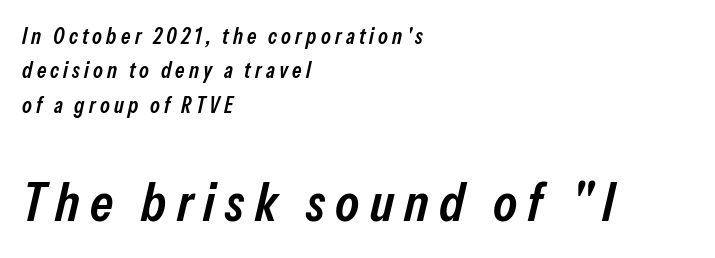
Q: Is the text bold? A: Semi-bold.
Q: Is the text italic (slanted)? A: Yes, it leans right by about 13 degrees.
Q: Is the text underlined? A: No.
Q: How is the paragraph aligned? A: Left-aligned.
Q: Is the spacing between lines tight, normal or loose? A: Normal.
Q: Which block of text is set in a larger size, the first (top) or the second (bottom)? A: The second (bottom) one.
Q: Width (condensed, normal, or wide)? A: Condensed.
Q: Stroke contrast? A: Low.
Q: x-height? A: Medium.
Q: Monospaced? A: No.
